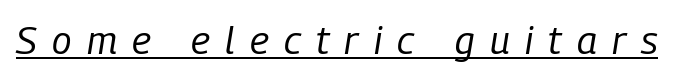
{"italic": "yes", "lean": "right", "slant_degrees": 9, "bold": "no", "weight": "regular", "width": "condensed", "stroke_contrast": "low", "x_height": "medium", "monospaced": "no", "underline": "yes", "letter_spacing": "wide", "letter_spacing_em": 0.39, "glyph_px": 39}
